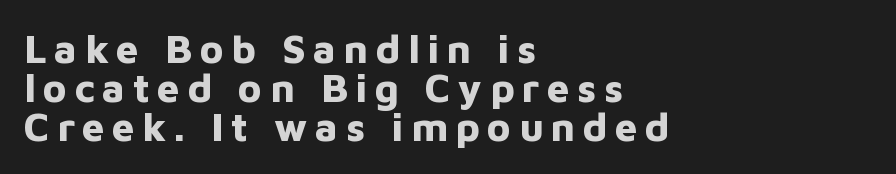
{"serif": "no", "italic": "no", "bold": "yes", "weight": "bold", "width": "normal", "stroke_contrast": "low", "x_height": "medium", "monospaced": "no", "underline": "no", "align": "left", "line_spacing": "tight", "line_spacing_ratio": 0.97, "glyph_px": 40}
